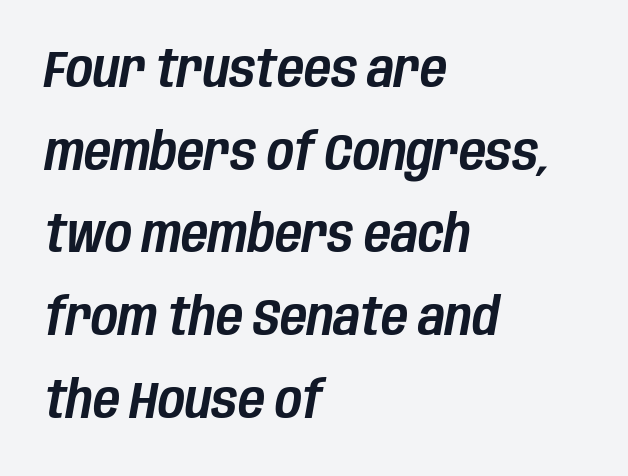
{"italic": "yes", "lean": "right", "slant_degrees": 10, "width": "condensed", "stroke_contrast": "low", "x_height": "large", "monospaced": "no", "underline": "no", "align": "left", "line_spacing": "normal", "line_spacing_ratio": 1.59, "letter_spacing": "normal", "letter_spacing_em": 0.0, "glyph_px": 52}
